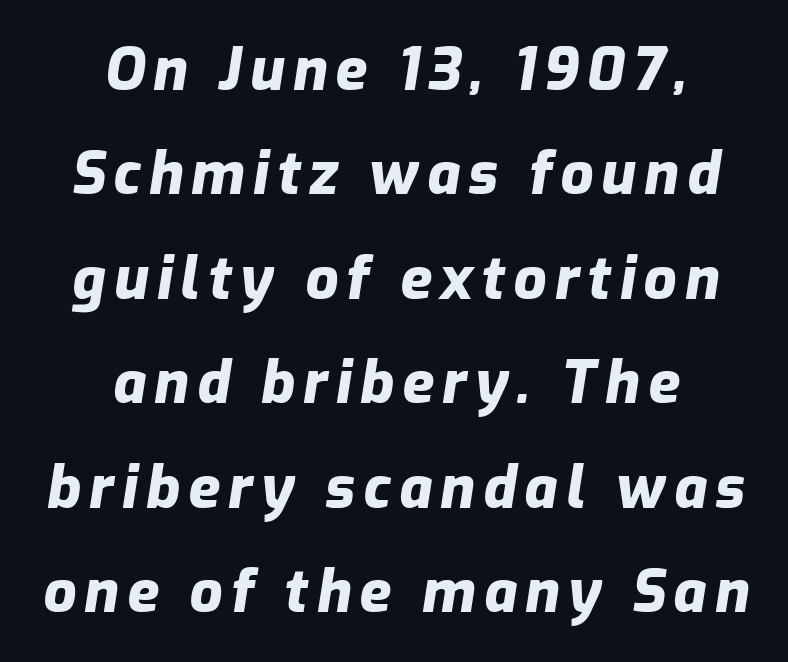
The image shows 58 px heavy type, italic (leaning right); set centered, line spacing 1.8x, not underlined; low stroke contrast and a medium x-height.
